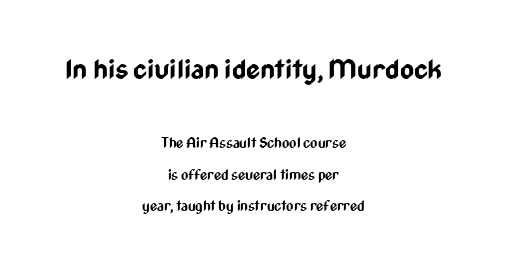
The image shows 27 px bold type, upright; set centered, loose line spacing (2.25x), normal letter spacing, not underlined; the first (top) block is 1.93x larger.
